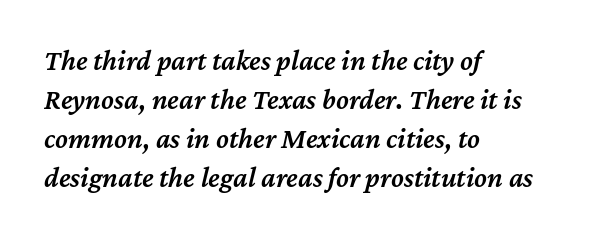
{"italic": "yes", "lean": "right", "slant_degrees": 12, "bold": "semi", "weight": "semibold", "width": "normal", "stroke_contrast": "medium", "x_height": "medium", "monospaced": "no", "underline": "no", "align": "left", "line_spacing": "normal", "line_spacing_ratio": 1.35, "letter_spacing": "normal", "letter_spacing_em": 0.0, "glyph_px": 29}
